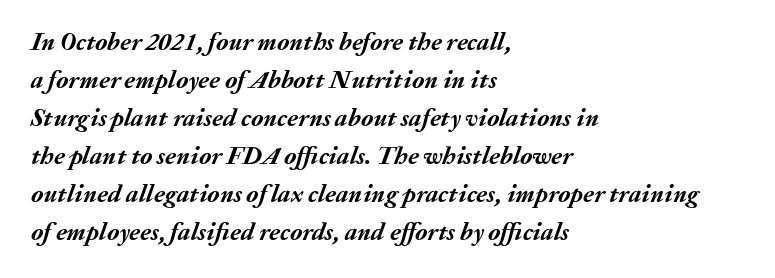
The compositor pushed each line to the left boundary. Descender tails drop into unmarked territory. Notice how thick the strokes are: this is what a full bold looks like. Letter spacing: default. Yep, that's italic — everything's leaning.
